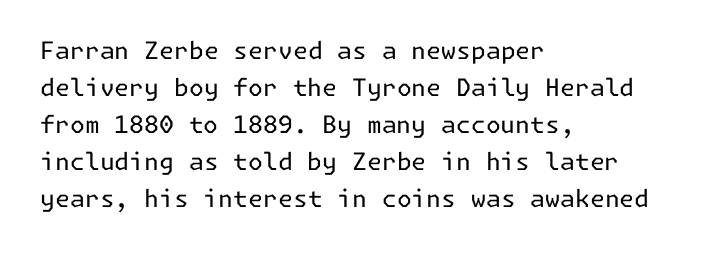
The image shows 24 px text type, upright; set left-aligned, normal line spacing (1.54x), normal letter spacing, not underlined.
